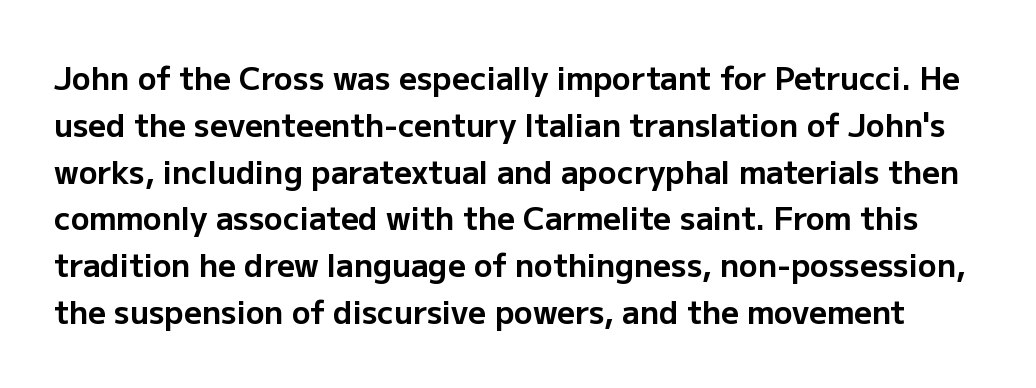
{"serif": "no", "italic": "no", "bold": "yes", "weight": "bold", "width": "normal", "stroke_contrast": "low", "x_height": "medium", "monospaced": "no", "underline": "no", "line_spacing": "normal", "line_spacing_ratio": 1.51, "letter_spacing": "normal", "letter_spacing_em": 0.0, "glyph_px": 31}
